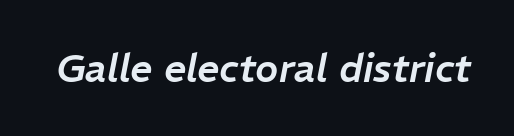
{"italic": "yes", "lean": "right", "slant_degrees": 11, "width": "normal", "stroke_contrast": "low", "x_height": "medium", "monospaced": "no", "underline": "no", "letter_spacing": "normal", "letter_spacing_em": 0.0, "glyph_px": 39}
